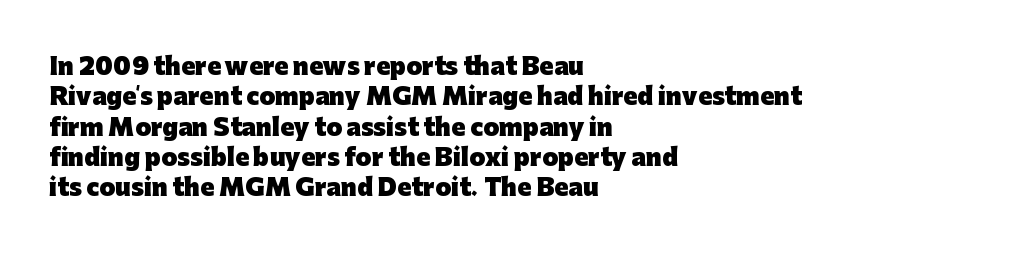
{"italic": "no", "bold": "yes", "underline": "no", "align": "left", "line_spacing": "normal", "line_spacing_ratio": 1.32, "letter_spacing": "normal", "letter_spacing_em": 0.0, "glyph_px": 23}
